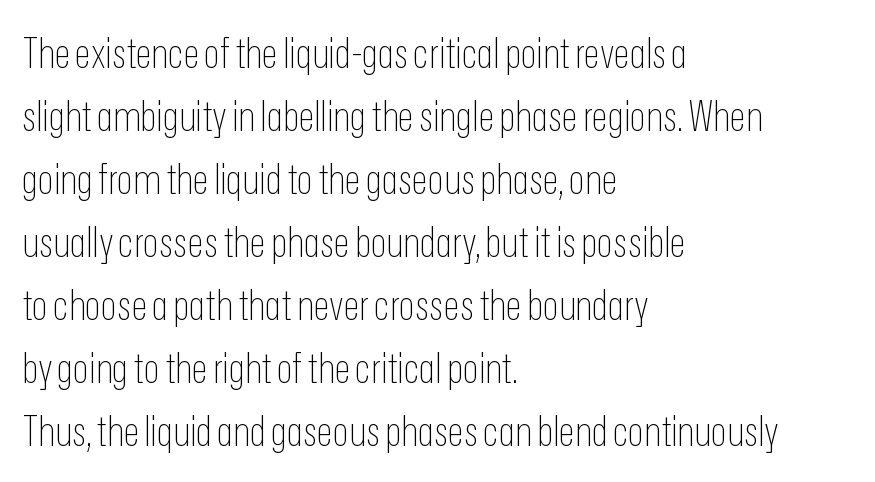
Stem width sits at or under what a default text font uses. Is the letter spacing exaggerated? No — it looks like the ordinary default. The line-height multiplier appears to be the usual default. I'd call this a sans setting — the letters go barefoot. Proportional: the letters do not fall into vertical columns.
